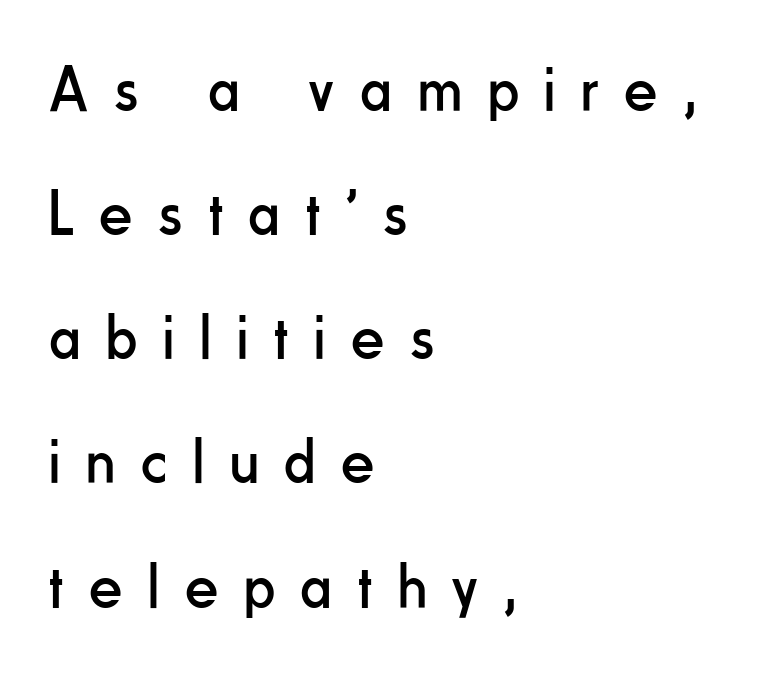
The image shows 65 px regular-weight, condensed sans-serif type, upright; set left-aligned, loose line spacing (1.91x), unusually wide letter spacing (+0.4 em), not underlined; low stroke contrast and a small x-height.
